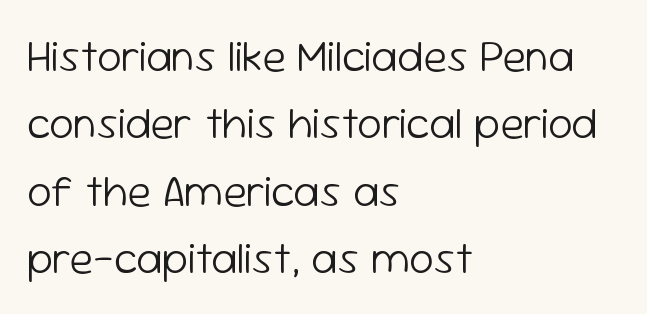
Tall strokes in this sample are plumb rather than angled. Teacher's note: observe the even left margin — that is flush-left alignment. Nobody touched the tracking dial on this one. The weight would be labelled regular, book, light, or lighter still. Here the designer chose a conventional face with non-uniform glyph widths. This rendering features lettering with no underline.
